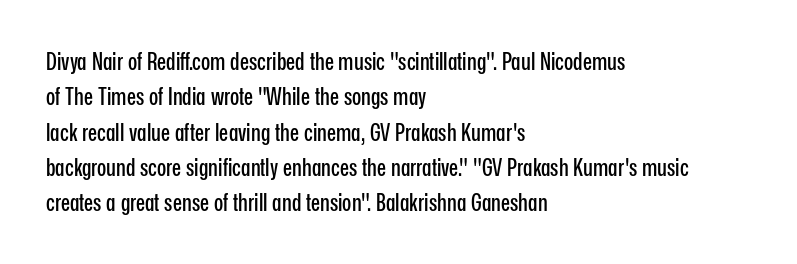
Q: Is the text italic (slanted)? A: No, it is upright.
Q: Is the text underlined? A: No.
Q: How is the paragraph aligned? A: Left-aligned.
Q: Is the spacing between letters normal or unusually wide? A: Normal.
Q: Is the spacing between lines tight, normal or loose? A: Normal.
